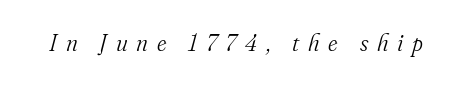
Designer's note — italics engaged. Unbolded letterforms with no extra heft. The rendering inserts visible extra space after every character. No word sits above an underline.
